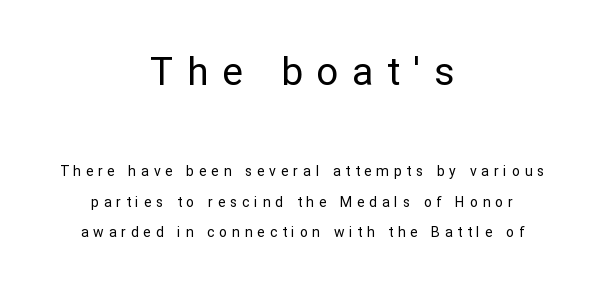
{"serif": "no", "italic": "no", "bold": "no", "weight": "regular", "width": "normal", "stroke_contrast": "low", "x_height": "medium", "monospaced": "no", "underline": "no", "align": "center", "line_spacing": "loose", "line_spacing_ratio": 2.18, "letter_spacing": "wide", "letter_spacing_em": 0.35, "larger_block": "first", "size_ratio": 2.79, "glyph_px": 39}
